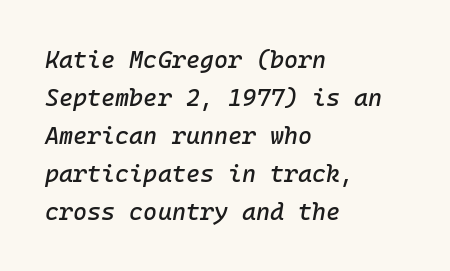
The passage shown is not underscored anywhere. The whole block is typeset with a tilt. The face used here is rendered with its standard letterfit. Honestly, the row spacing looks completely unremarkable. The setting favours the left margin, as ordinary paragraphs usually do.
